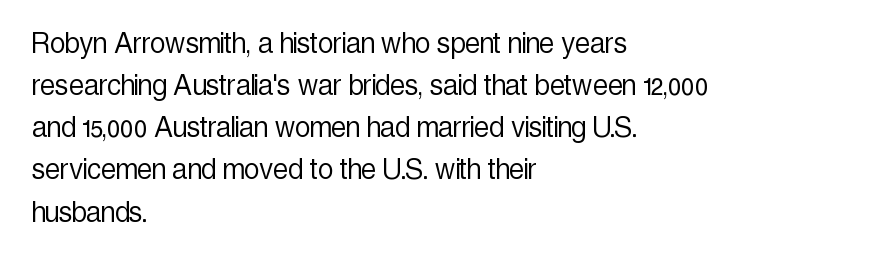
Heft: none added — not bold. Leftover space on each line is placed entirely after the last word. Glyph-to-glyph distance matches everyday printed text. This sample uses an upright cut, with every glyph sitting square on the baseline. Proportional: the letters do not fall into vertical columns. Typographically, this falls in the sans-serif category.
